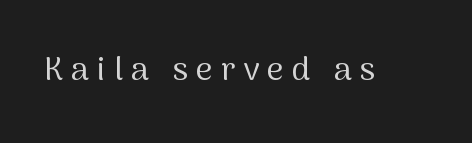
Q: Is the text bold? A: No.
Q: Is the text italic (slanted)? A: No, it is upright.
Q: Is the typeface a serif or a sans-serif typeface? A: Sans-serif.
Q: Is the text underlined? A: No.
Q: Is the spacing between letters normal or unusually wide? A: Unusually wide.
Q: Width (condensed, normal, or wide)? A: Normal.
Q: Stroke contrast? A: Medium.
Q: x-height? A: Medium.
Q: Monospaced? A: No.
